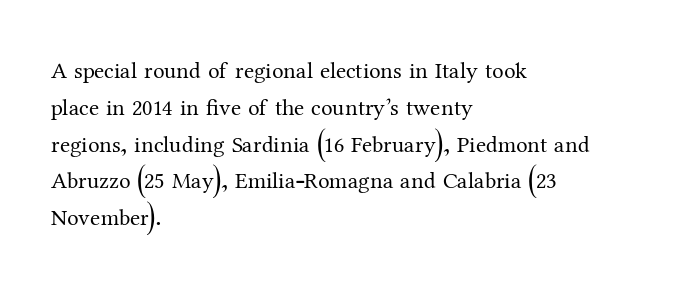
The rendering uses a moderate line-height, typical for paragraphs. The cut favours lightness, reaching ordinary text weight at its darkest. This is roman type, the default non-slanted kind. A student would call this left alignment; a typographer would say flush left, rag right. Honestly, there is no underline to notice here at all. The letterforms sit shoulder to shoulder at normal distance.
